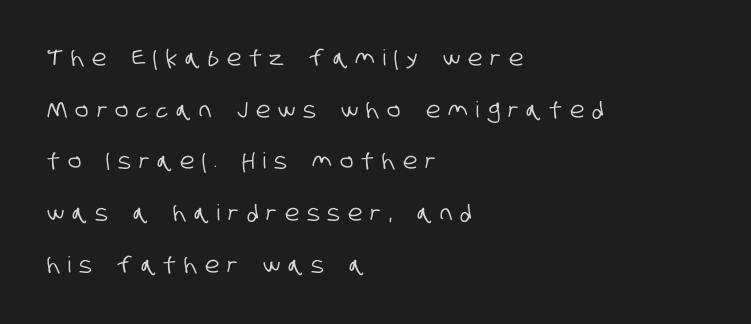
This rendering features lettering with no underline. In terms of leading, this rendering errs on the spacious side. The typesetter chose a ragged-right arrangement here. Words appear elongated and porous because spacing is wide.
